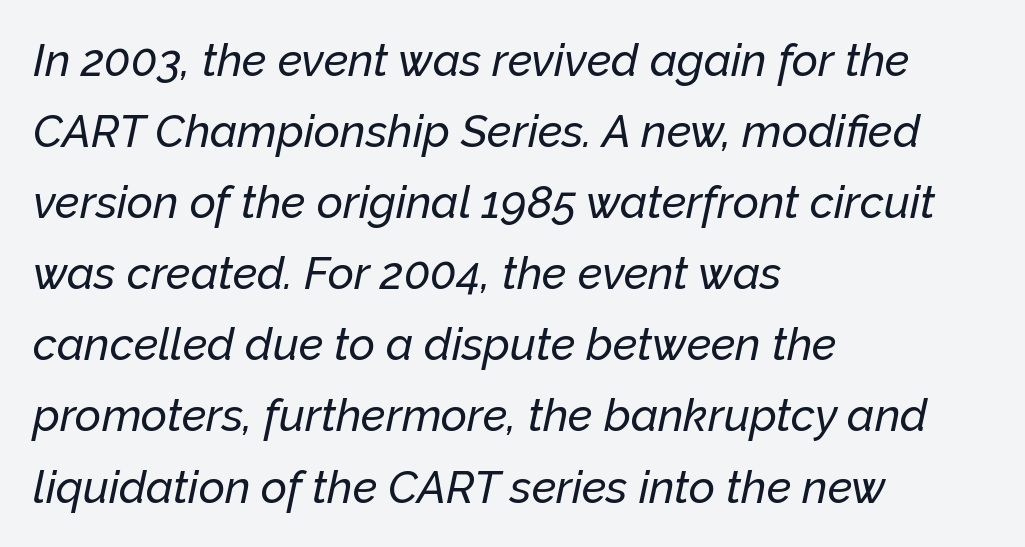
Anything drawn beneath the words? Only blank space. Each line starts at the same left margin while the right side varies. The specimen reads as italic at a glance. Line spacing here is normal. The rendering uses natural spacing where letterforms have individual widths. In terms of letterspacing, this is plain default setting.
